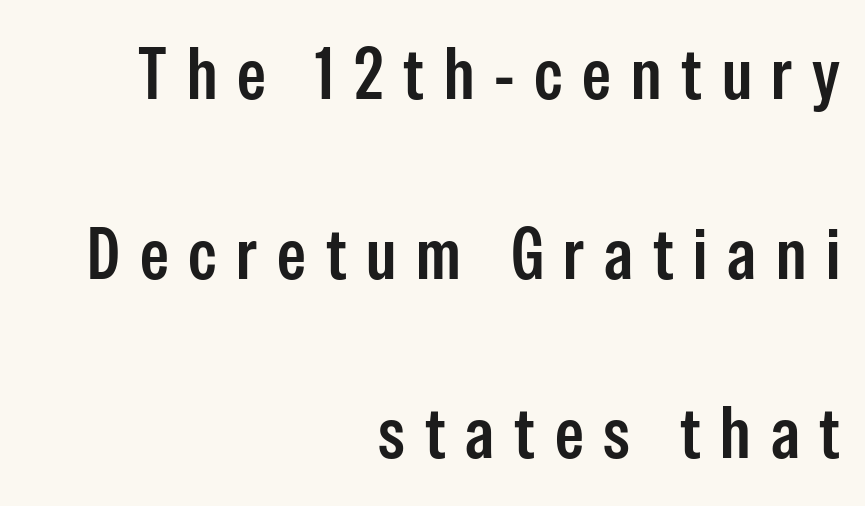
The image shows 73 px semibold, condensed sans-serif type, upright; set right-aligned, loose line spacing (2.46x), unusually wide letter spacing (+0.27 em), not underlined; low stroke contrast and a medium x-height.
